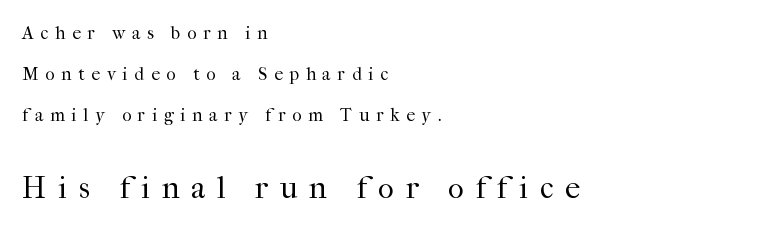
The image shows 31 px regular-weight serif type, upright; set left-aligned, loose line spacing (2.27x), unusually wide letter spacing (+0.37 em), not underlined; the second (bottom) block is 1.72x larger; high stroke contrast and a medium x-height.
